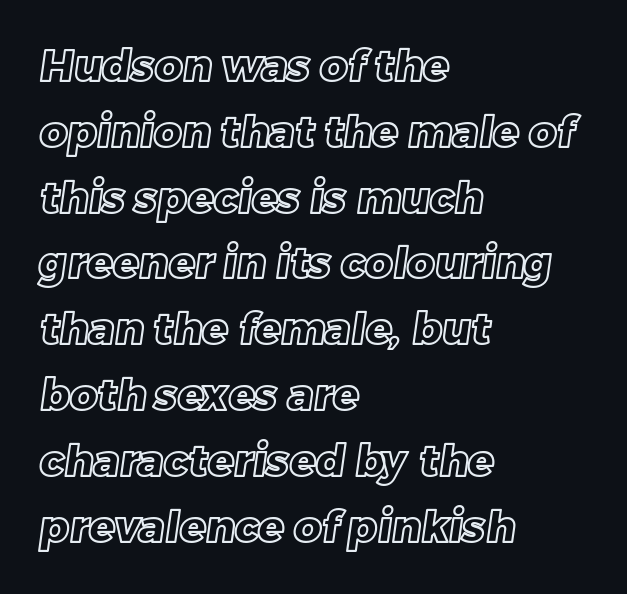
{"width": "normal", "x_height": "large", "monospaced": "no", "underline": "no", "align": "left", "line_spacing": "normal", "line_spacing_ratio": 1.53, "letter_spacing": "normal", "letter_spacing_em": 0.0, "glyph_px": 43}
